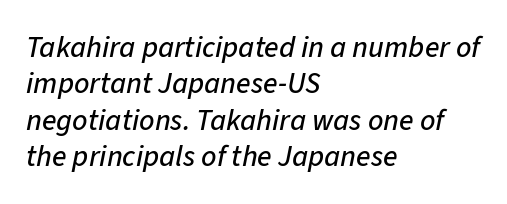
{"italic": "yes", "lean": "right", "slant_degrees": 11, "width": "normal", "stroke_contrast": "low", "x_height": "medium", "monospaced": "no", "underline": "no", "align": "left", "line_spacing_ratio": 1.21, "letter_spacing": "normal", "letter_spacing_em": 0.0, "glyph_px": 30}
